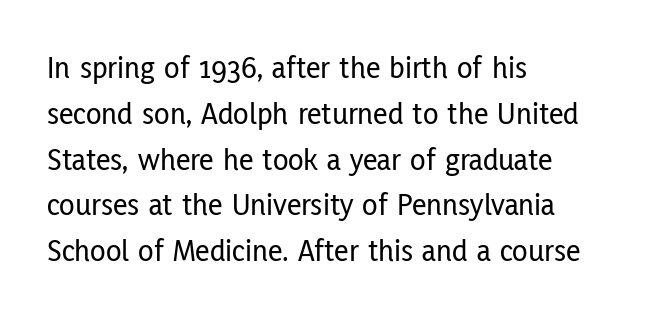
{"serif": "no", "italic": "no", "width": "condensed", "stroke_contrast": "low", "x_height": "medium", "monospaced": "no", "underline": "no", "align": "left", "line_spacing": "normal", "line_spacing_ratio": 1.43, "letter_spacing": "normal", "letter_spacing_em": 0.0, "glyph_px": 32}
